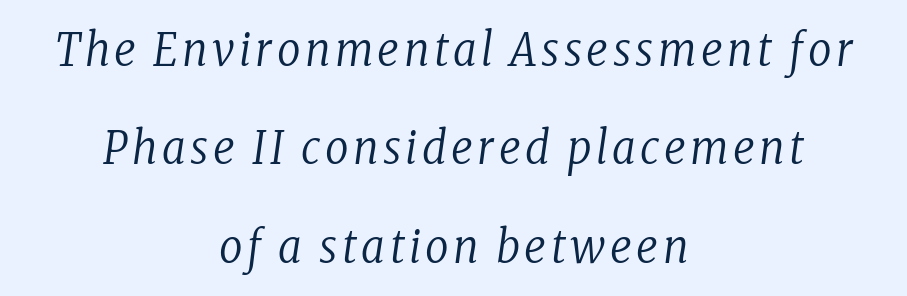
The designer went with a serif here, giving each stem small feet. Quick note: underline off. Spacing verdict: proportional, widths tailored to each character. A typesetter would mark this as italic. Both edges are ragged and mirror each other, which tells us the setting is centered.
